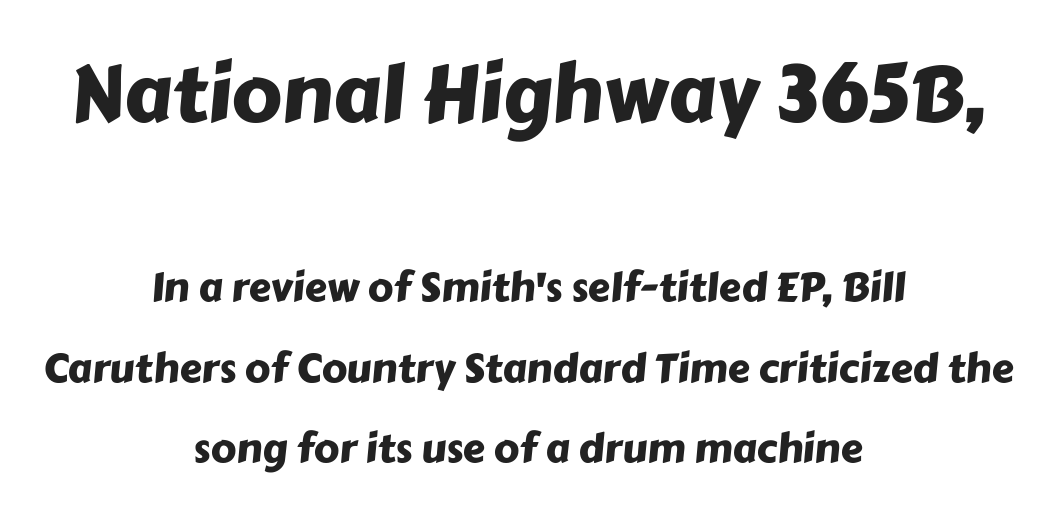
Q: Is the typeface a serif or a sans-serif typeface? A: Sans-serif.
Q: Is the text underlined? A: No.
Q: How is the paragraph aligned? A: Centered.
Q: Is the spacing between letters normal or unusually wide? A: Normal.
Q: Is the spacing between lines tight, normal or loose? A: Loose.
Q: Which block of text is set in a larger size, the first (top) or the second (bottom)? A: The first (top) one.
Q: Width (condensed, normal, or wide)? A: Normal.
Q: Stroke contrast? A: Low.
Q: x-height? A: Medium.
Q: Monospaced? A: No.
